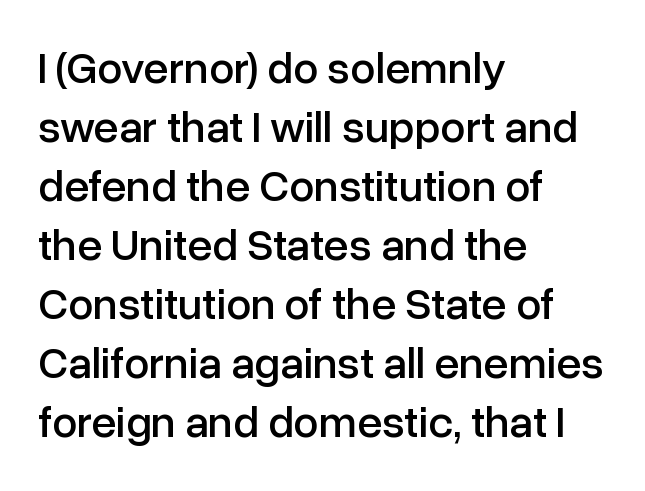
The image shows 45 px sans-serif type, upright; set left-aligned, normal line spacing (1.31x), normal letter spacing, not underlined; low stroke contrast and a medium x-height.
